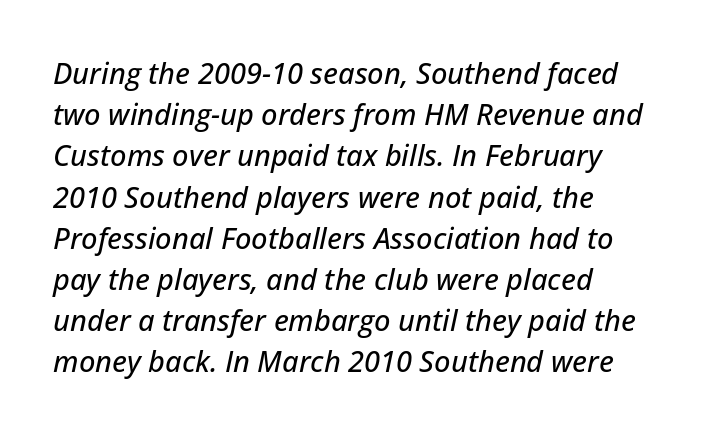
{"italic": "yes", "lean": "right", "slant_degrees": 12, "width": "normal", "stroke_contrast": "low", "x_height": "medium", "monospaced": "no", "underline": "no", "line_spacing": "normal", "line_spacing_ratio": 1.42, "letter_spacing": "normal", "letter_spacing_em": 0.0, "glyph_px": 29}
